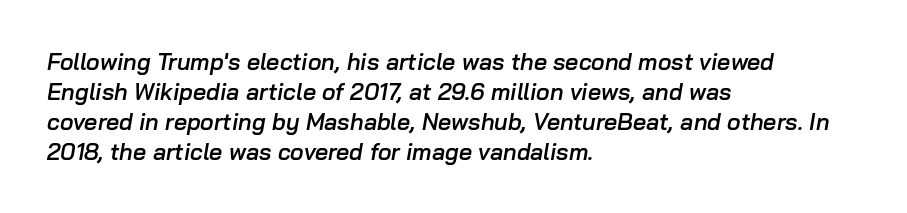
Q: Is the text bold? A: Semi-bold.
Q: Is the text italic (slanted)? A: Yes, it leans right by about 10 degrees.
Q: Is the text underlined? A: No.
Q: How is the paragraph aligned? A: Left-aligned.
Q: Is the spacing between letters normal or unusually wide? A: Normal.
Q: Is the spacing between lines tight, normal or loose? A: Normal.
